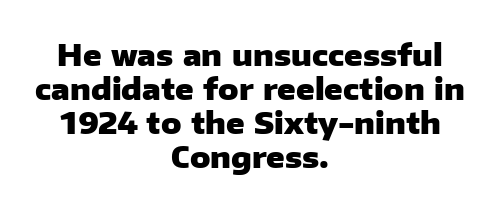
The rendering keeps characters at their native spacing. Notice how thick the strokes are: this is what a full bold looks like. The space between consecutive lines is stingy. The space directly below the letters is spotless. Proportional: the letters do not fall into vertical columns. The designer went with a sans here, leaving each stem footless.
